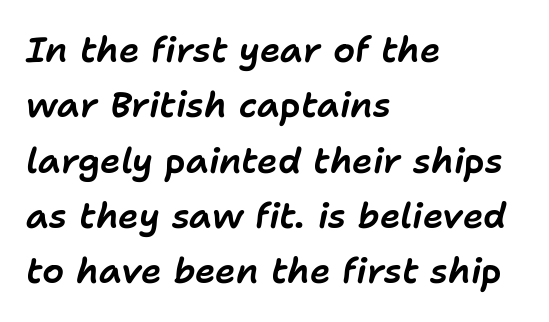
Q: Is the text italic (slanted)? A: Yes, it leans right by about 11 degrees.
Q: Is the text underlined? A: No.
Q: How is the paragraph aligned? A: Left-aligned.
Q: Is the spacing between letters normal or unusually wide? A: Normal.
Q: Is the spacing between lines tight, normal or loose? A: Normal.
Q: Width (condensed, normal, or wide)? A: Normal.
Q: Stroke contrast? A: Low.
Q: x-height? A: Medium.
Q: Monospaced? A: No.
